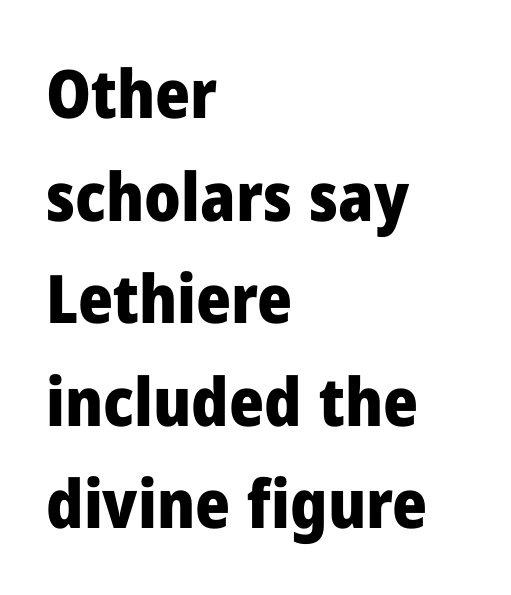
The image shows 67 px heavy sans-serif type, upright; set left-aligned, normal line spacing (1.53x), normal letter spacing, not underlined; low stroke contrast and a medium x-height.
